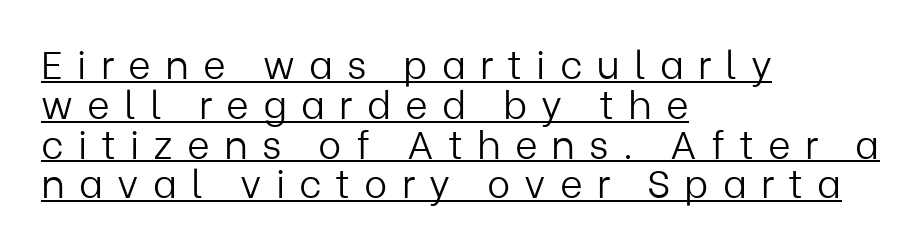
Look at the tracking — it's clearly loosened, letters drifting apart. Tall strokes in this sample are plumb rather than angled. If you measured baseline to baseline, you'd find a short distance. These lines are rendered in a variable-pitch font. These lines stack with their left ends in a neat column. Decoration check: the copy is underlined.
